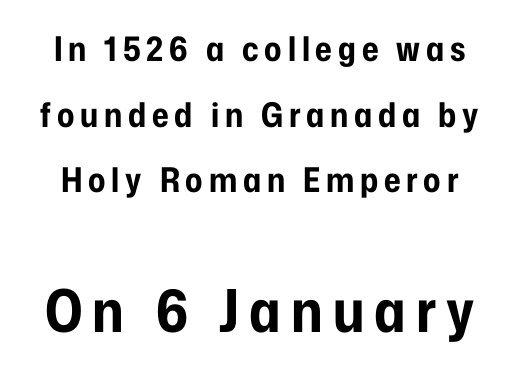
Plenty of ink on the page — the face is bold. The later block is typeset at a bigger size than the earlier block. Letterform terminals end flat and unadorned throughout the passage. The zone under the glyphs is completely vacant. Character widths vary here, with narrow letters taking less room than wide ones.
